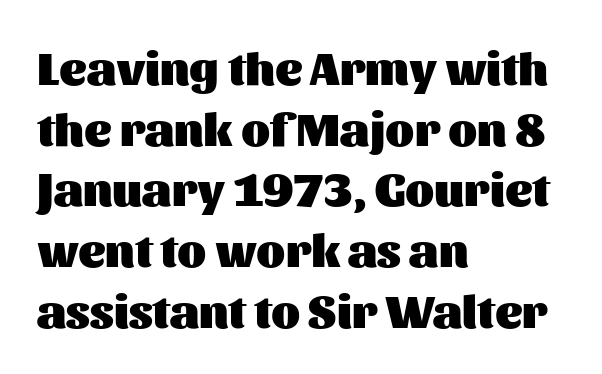
Q: Is the text bold? A: Yes.
Q: Is the text italic (slanted)? A: No, it is upright.
Q: Is the typeface a serif or a sans-serif typeface? A: Sans-serif.
Q: Is the text underlined? A: No.
Q: How is the paragraph aligned? A: Left-aligned.
Q: Is the spacing between letters normal or unusually wide? A: Normal.
Q: Is the spacing between lines tight, normal or loose? A: Normal.
Q: Width (condensed, normal, or wide)? A: Normal.
Q: Stroke contrast? A: Medium.
Q: x-height? A: Medium.
Q: Monospaced? A: No.
